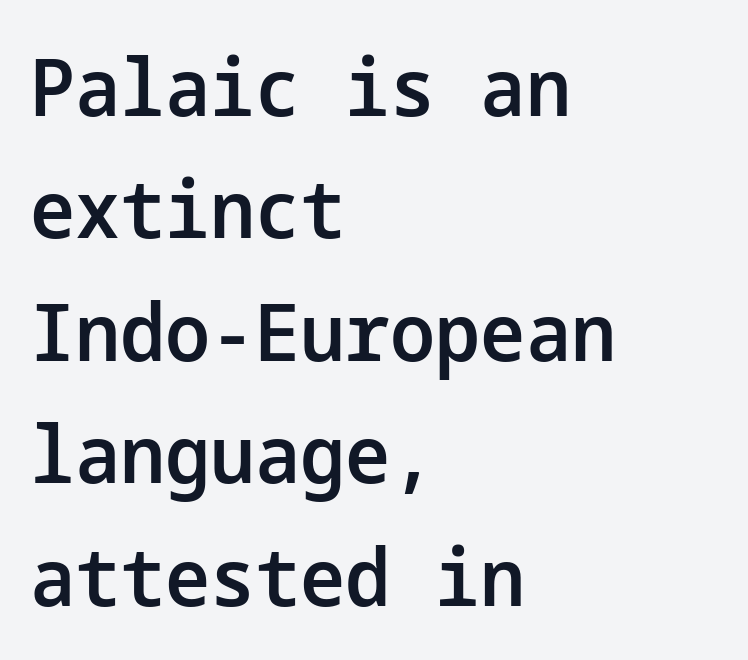
Q: Is the text bold? A: Semi-bold.
Q: Is the text italic (slanted)? A: No, it is upright.
Q: Is the typeface a serif or a sans-serif typeface? A: Sans-serif.
Q: Is the text underlined? A: No.
Q: How is the paragraph aligned? A: Left-aligned.
Q: Is the spacing between letters normal or unusually wide? A: Normal.
Q: Is the spacing between lines tight, normal or loose? A: Normal.
Q: Width (condensed, normal, or wide)? A: Normal.
Q: Stroke contrast? A: Low.
Q: x-height? A: Medium.
